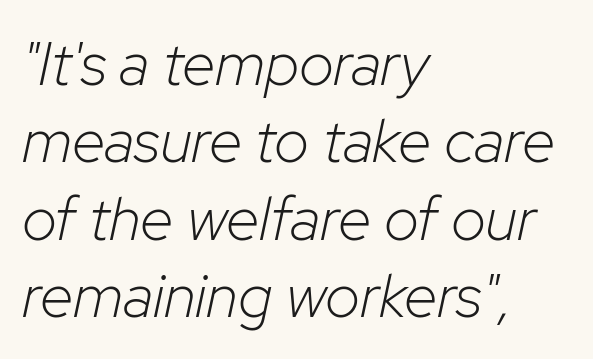
Q: Is the text bold? A: No.
Q: Is the text italic (slanted)? A: Yes, it leans right by about 12 degrees.
Q: Is the text underlined? A: No.
Q: How is the paragraph aligned? A: Left-aligned.
Q: Is the spacing between letters normal or unusually wide? A: Normal.
Q: Is the spacing between lines tight, normal or loose? A: Normal.
Q: Width (condensed, normal, or wide)? A: Normal.
Q: Stroke contrast? A: Low.
Q: x-height? A: Medium.
Q: Monospaced? A: No.
